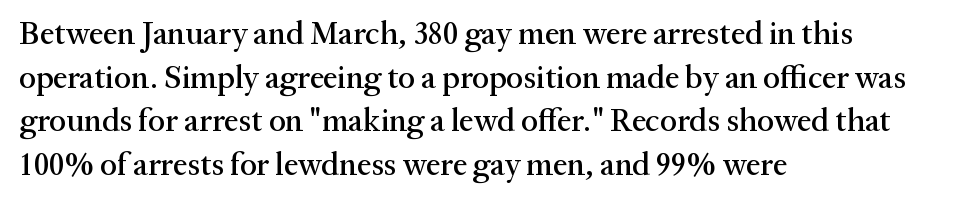
{"serif": "yes", "italic": "no", "width": "normal", "stroke_contrast": "medium", "x_height": "medium", "monospaced": "no", "underline": "no", "align": "left", "line_spacing": "normal", "line_spacing_ratio": 1.36, "letter_spacing": "normal", "letter_spacing_em": 0.0, "glyph_px": 32}
